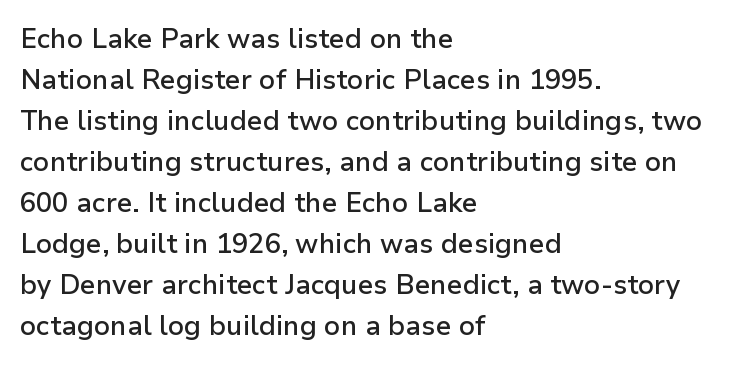
{"italic": "no", "bold": "semi", "underline": "no", "align": "left", "line_spacing": "normal", "line_spacing_ratio": 1.52, "letter_spacing": "normal", "letter_spacing_em": 0.0, "glyph_px": 27}
